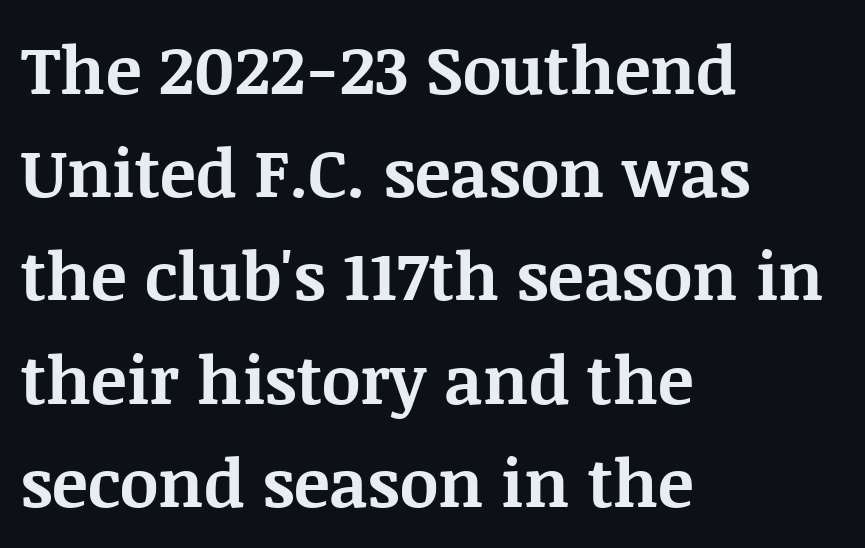
The image shows 67 px bold serif type, upright; set left-aligned, normal line spacing (1.54x), normal letter spacing, not underlined; medium stroke contrast and a large x-height.
